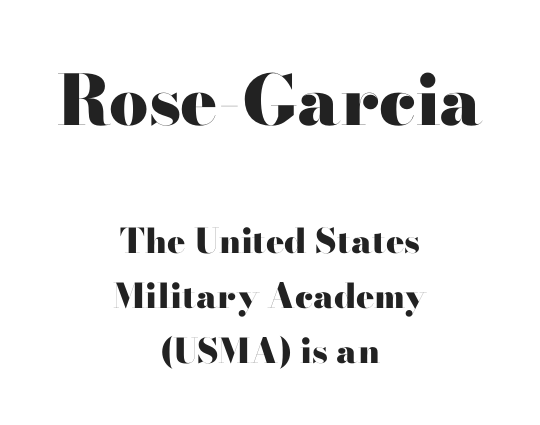
Q: Is the text bold? A: Yes.
Q: Is the text italic (slanted)? A: No, it is upright.
Q: Is the typeface a serif or a sans-serif typeface? A: Serif.
Q: Is the text underlined? A: No.
Q: How is the paragraph aligned? A: Centered.
Q: Is the spacing between letters normal or unusually wide? A: Normal.
Q: Is the spacing between lines tight, normal or loose? A: Normal.
Q: Which block of text is set in a larger size, the first (top) or the second (bottom)? A: The first (top) one.
Q: Width (condensed, normal, or wide)? A: Wide.
Q: Stroke contrast? A: High.
Q: x-height? A: Small.
Q: Monospaced? A: No.
